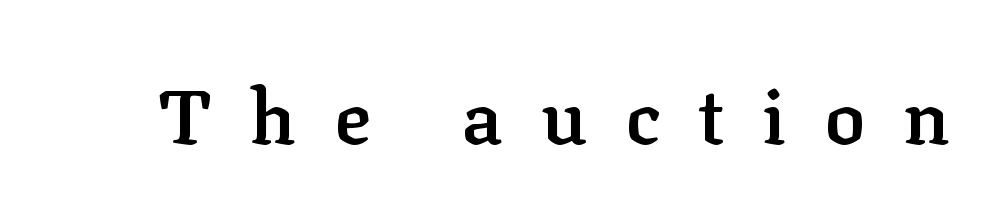
Q: Is the text bold? A: Semi-bold.
Q: Is the text italic (slanted)? A: No, it is upright.
Q: Is the typeface a serif or a sans-serif typeface? A: Serif.
Q: Is the text underlined? A: No.
Q: Is the spacing between letters normal or unusually wide? A: Unusually wide.
Q: Width (condensed, normal, or wide)? A: Normal.
Q: Stroke contrast? A: Low.
Q: x-height? A: Medium.
Q: Monospaced? A: No.
